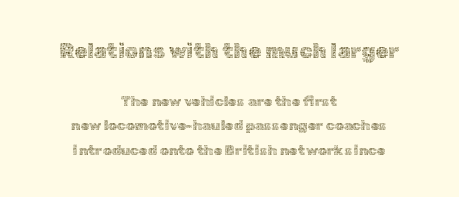
{"italic": "no", "bold": "no", "underline": "no", "align": "center", "line_spacing_ratio": 1.75, "letter_spacing": "normal", "letter_spacing_em": 0.0, "larger_block": "first", "size_ratio": 1.5, "glyph_px": 21}
